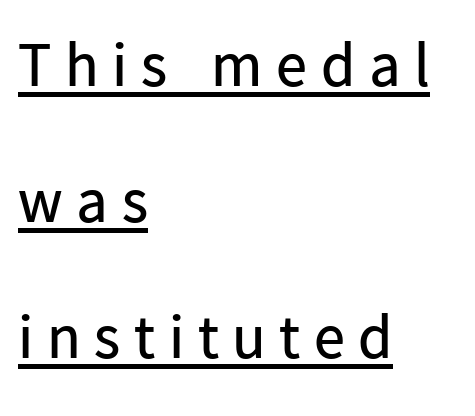
Q: Is the text bold? A: No.
Q: Is the text italic (slanted)? A: No, it is upright.
Q: Is the typeface a serif or a sans-serif typeface? A: Sans-serif.
Q: Is the text underlined? A: Yes.
Q: How is the paragraph aligned? A: Left-aligned.
Q: Is the spacing between letters normal or unusually wide? A: Unusually wide.
Q: Is the spacing between lines tight, normal or loose? A: Loose.
Q: Width (condensed, normal, or wide)? A: Normal.
Q: Stroke contrast? A: Low.
Q: x-height? A: Medium.
Q: Monospaced? A: No.
